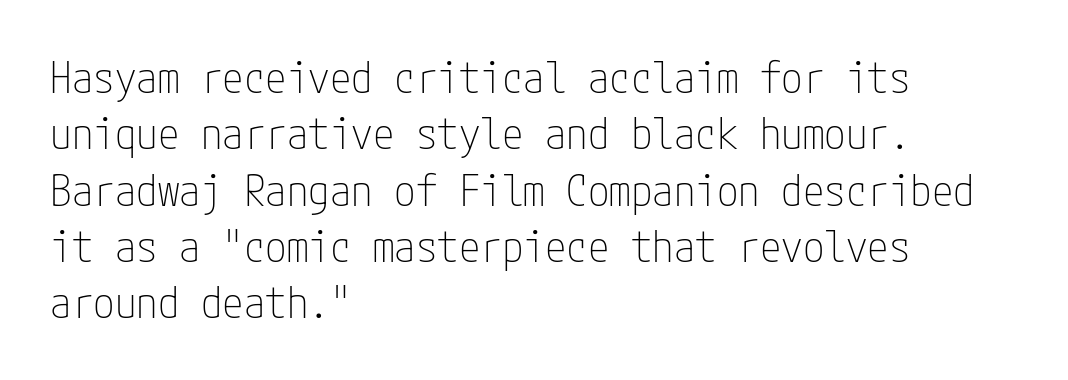
The image shows 43 px thin, condensed sans-serif type, upright; set left-aligned, normal line spacing (1.31x), normal letter spacing, not underlined; low stroke contrast and a medium x-height.
